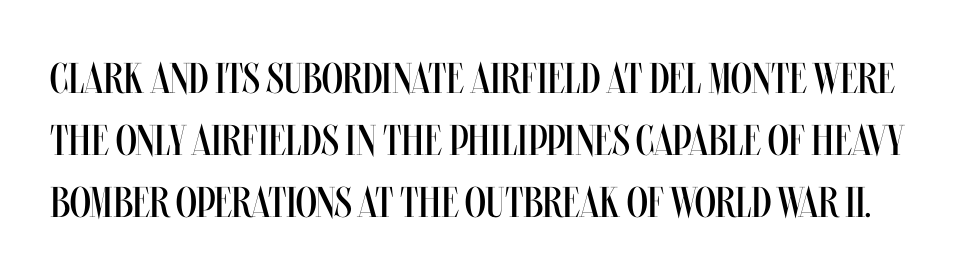
Q: Is the text bold? A: No.
Q: Is the text italic (slanted)? A: No, it is upright.
Q: Is the text underlined? A: No.
Q: Is the spacing between letters normal or unusually wide? A: Normal.
Q: Is the spacing between lines tight, normal or loose? A: Normal.
Q: Width (condensed, normal, or wide)? A: Condensed.
Q: Stroke contrast? A: Medium.
Q: x-height? A: Large.
Q: Monospaced? A: No.
